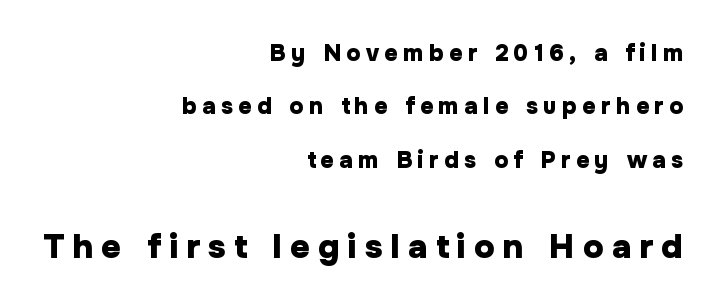
The image shows 34 px heavy sans-serif type, upright; set right-aligned, loose line spacing (2.32x), unusually wide letter spacing (+0.24 em), not underlined; the second (bottom) block is 1.48x larger; low stroke contrast and a medium x-height.
